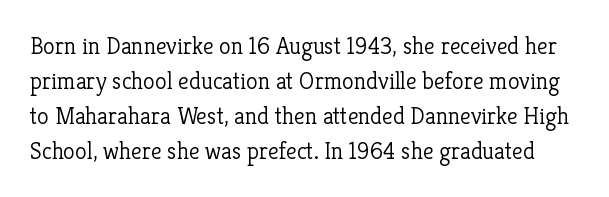
Italic? Not at all — the glyphs are vertical. The letters sit at their default tracking, neither squeezed nor spread. Vertically, the passage feels balanced, rows spaced as you'd expect. Quick note: underline off.
